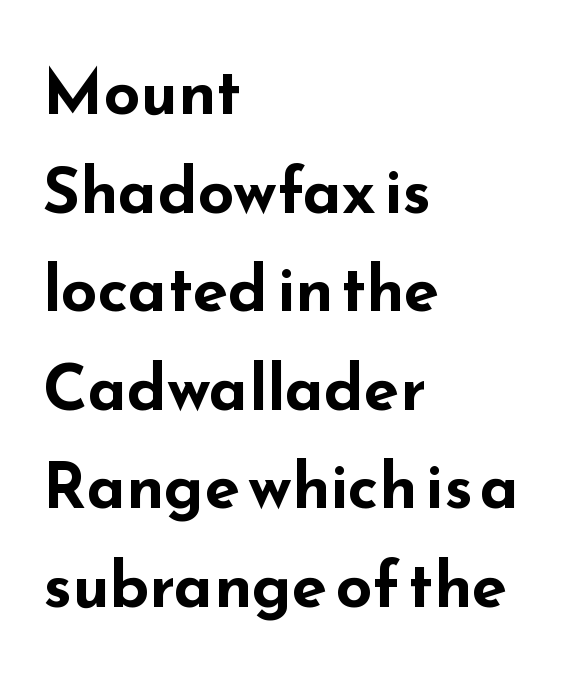
Between one letter and the next there's only the usual sliver of space. These lines are composed in type without serifs. The designer left line spacing at the default. Rendered with straight, roman letterforms. Varying glyph widths throughout — classic text-font behaviour.
